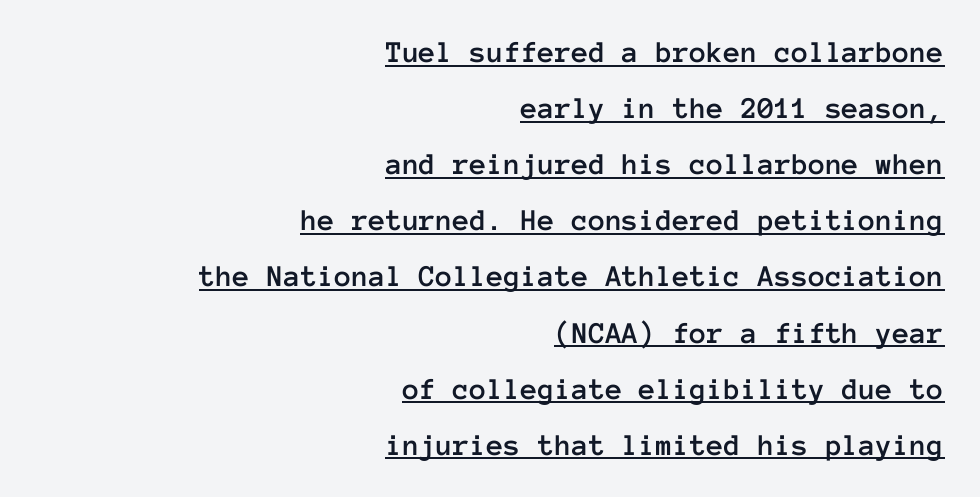
Q: Is the text italic (slanted)? A: No, it is upright.
Q: Is the text underlined? A: Yes.
Q: How is the paragraph aligned? A: Right-aligned.
Q: Is the spacing between letters normal or unusually wide? A: Normal.
Q: Width (condensed, normal, or wide)? A: Normal.
Q: Stroke contrast? A: Low.
Q: x-height? A: Medium.
Q: Monospaced? A: Yes.
